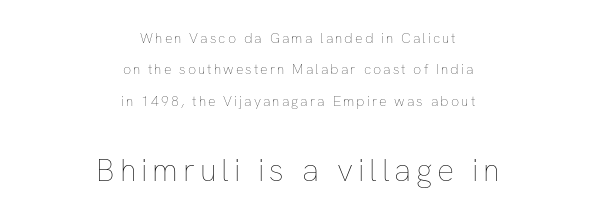
The image shows 32 px thin type, upright; set centered, loose line spacing (2.25x), not underlined; the second (bottom) block is 2.29x larger; low stroke contrast and a medium x-height.
